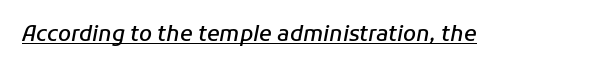
The image shows 21 px text type, italic (leaning right); set normal letter spacing, underlined.
